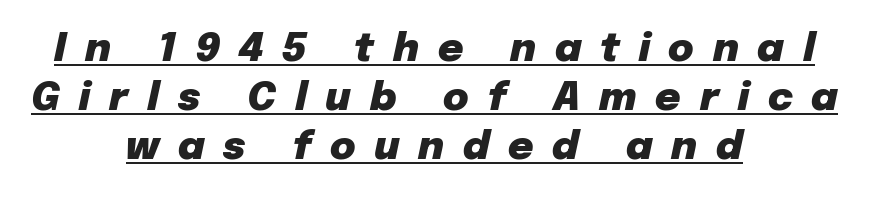
{"italic": "yes", "lean": "right", "slant_degrees": 12, "bold": "yes", "weight": "heavy", "width": "normal", "stroke_contrast": "low", "x_height": "medium", "monospaced": "no", "underline": "yes", "align": "center", "line_spacing": "normal", "line_spacing_ratio": 1.26, "letter_spacing": "wide", "letter_spacing_em": 0.48, "glyph_px": 39}
